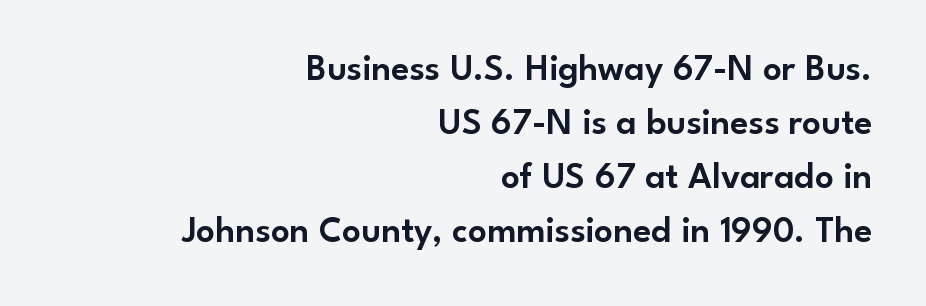
Horizontal bands of white between lines are of average thickness. Check under the words: just untouched page. No extra tracking has been applied to these lines. The letters advance in unequal steps, a hallmark of proportional type.
